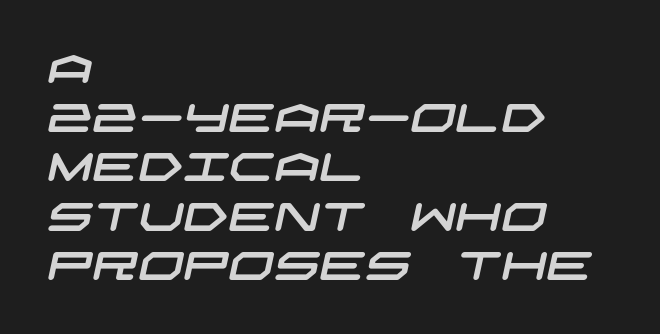
Q: Is the typeface a serif or a sans-serif typeface? A: Sans-serif.
Q: Is the text underlined? A: No.
Q: How is the paragraph aligned? A: Left-aligned.
Q: Is the spacing between letters normal or unusually wide? A: Normal.
Q: Width (condensed, normal, or wide)? A: Wide.
Q: Stroke contrast? A: Low.
Q: x-height? A: Large.
